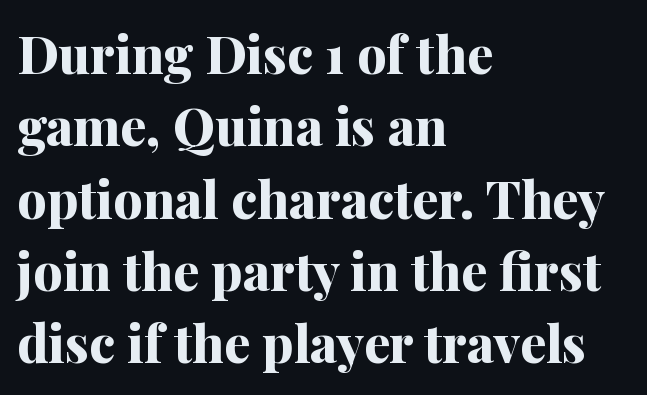
{"serif": "yes", "italic": "no", "bold": "yes", "weight": "bold", "width": "normal", "stroke_contrast": "medium", "x_height": "medium", "monospaced": "no", "underline": "no", "align": "left", "line_spacing": "normal", "line_spacing_ratio": 1.39, "letter_spacing": "normal", "letter_spacing_em": 0.0, "glyph_px": 52}
